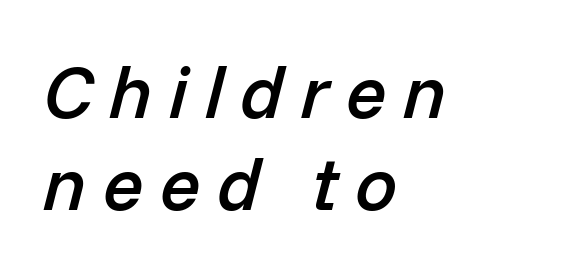
{"italic": "yes", "lean": "right", "slant_degrees": 14, "bold": "semi", "weight": "semibold", "width": "normal", "stroke_contrast": "low", "x_height": "medium", "monospaced": "no", "underline": "no", "align": "left", "line_spacing_ratio": 1.23, "letter_spacing": "wide", "letter_spacing_em": 0.22, "glyph_px": 75}
